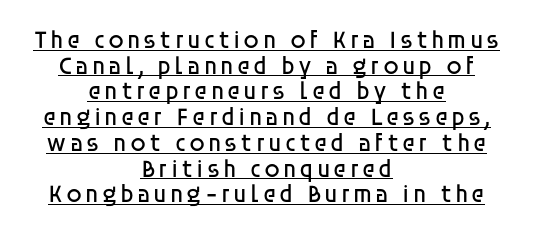
Q: Is the text bold? A: No.
Q: Is the text italic (slanted)? A: No, it is upright.
Q: Is the text underlined? A: Yes.
Q: How is the paragraph aligned? A: Centered.
Q: Is the spacing between lines tight, normal or loose? A: Tight.
